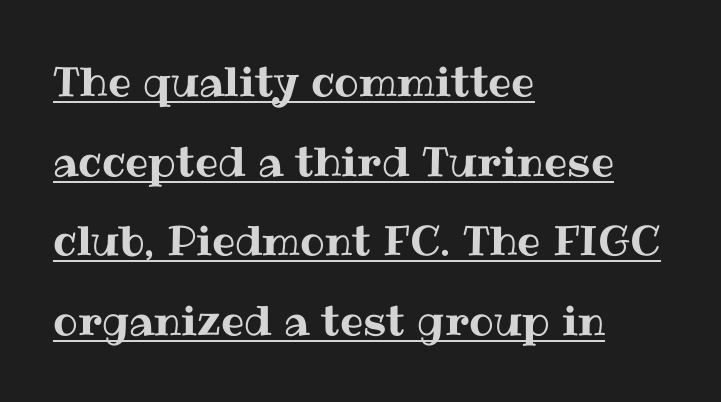
The image shows 41 px text type, upright; set left-aligned, loose line spacing (1.94x), normal letter spacing, underlined; medium stroke contrast and a medium x-height.
